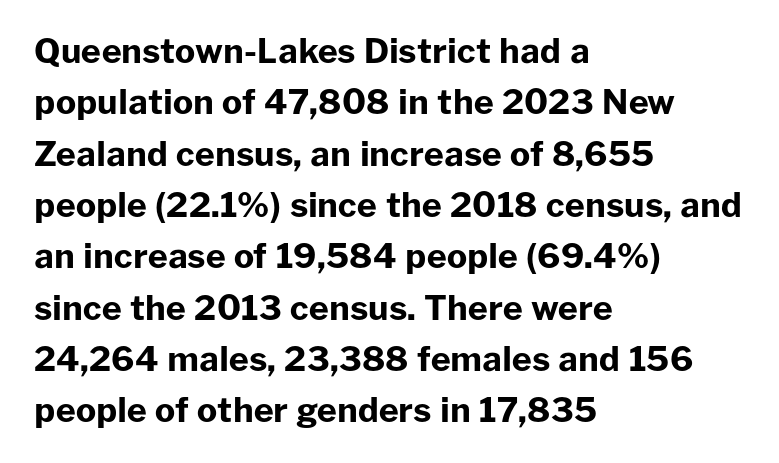
{"serif": "no", "italic": "no", "bold": "yes", "weight": "bold", "width": "normal", "stroke_contrast": "low", "x_height": "medium", "monospaced": "no", "underline": "no", "align": "left", "line_spacing": "normal", "line_spacing_ratio": 1.51, "letter_spacing": "normal", "letter_spacing_em": 0.0, "glyph_px": 34}
